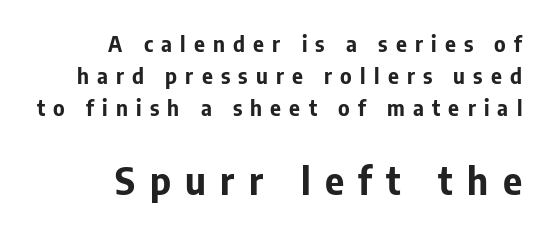
You can tell from the bare stems that sans-serif type was used. Set as a true bold cut, around the 700 mark. Notice how the stems are strictly vertical — no italics here. The later block is typeset at a bigger size than the earlier block. Visually the block forms a straight wall on the right and a jagged coastline on the left.
